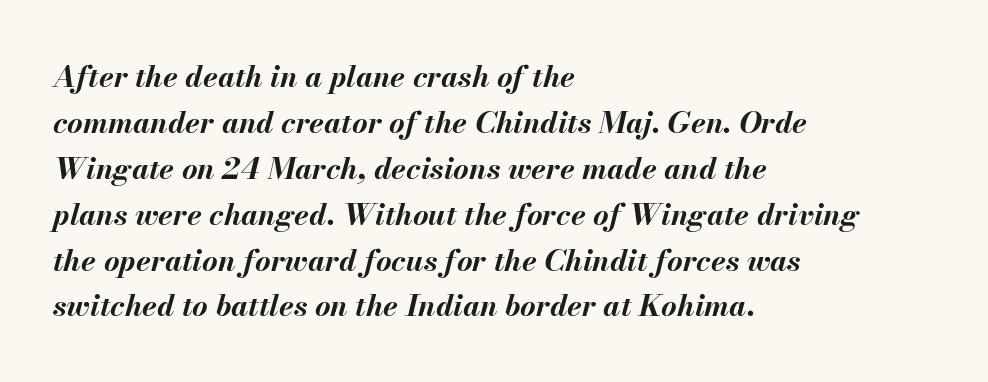
The image shows 30 px bold type, italic (leaning right); set left-aligned, normal line spacing (1.53x), normal letter spacing, not underlined; medium stroke contrast and a small x-height.
